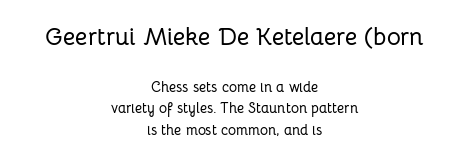
Q: Is the text italic (slanted)? A: No, it is upright.
Q: Is the text underlined? A: No.
Q: How is the paragraph aligned? A: Centered.
Q: Is the spacing between letters normal or unusually wide? A: Normal.
Q: Is the spacing between lines tight, normal or loose? A: Normal.
Q: Which block of text is set in a larger size, the first (top) or the second (bottom)? A: The first (top) one.
